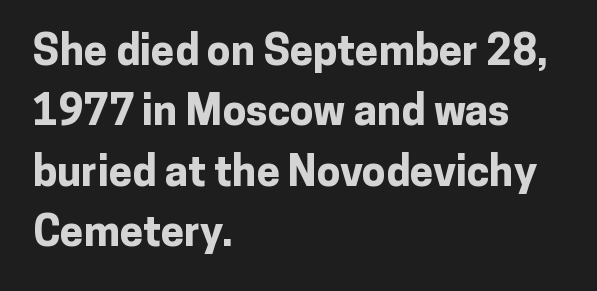
{"serif": "no", "italic": "no", "bold": "yes", "weight": "bold", "width": "normal", "stroke_contrast": "low", "x_height": "medium", "monospaced": "no", "underline": "no", "align": "left", "line_spacing": "normal", "line_spacing_ratio": 1.44, "letter_spacing": "normal", "letter_spacing_em": 0.0, "glyph_px": 42}
